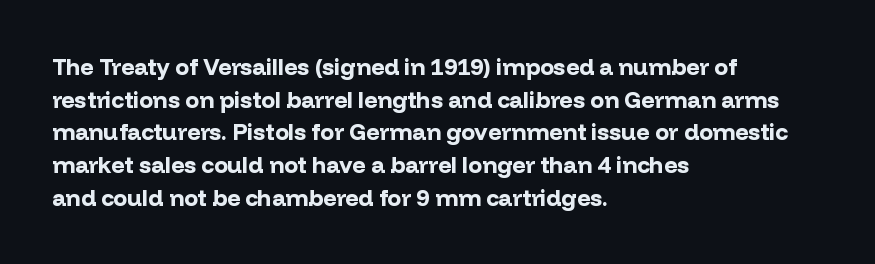
Q: Is the text bold? A: Yes.
Q: Is the text italic (slanted)? A: No, it is upright.
Q: Is the text underlined? A: No.
Q: How is the paragraph aligned? A: Left-aligned.
Q: Is the spacing between letters normal or unusually wide? A: Normal.
Q: Is the spacing between lines tight, normal or loose? A: Normal.
